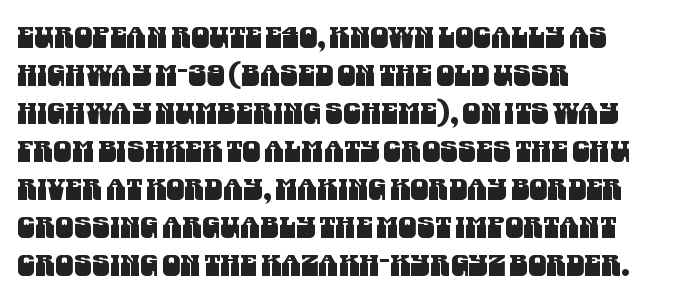
Q: Is the typeface a serif or a sans-serif typeface? A: Sans-serif.
Q: Is the text underlined? A: No.
Q: How is the paragraph aligned? A: Left-aligned.
Q: Is the spacing between letters normal or unusually wide? A: Normal.
Q: Is the spacing between lines tight, normal or loose? A: Normal.
Q: Width (condensed, normal, or wide)? A: Condensed.
Q: Stroke contrast? A: Medium.
Q: x-height? A: Large.
Q: Monospaced? A: No.
